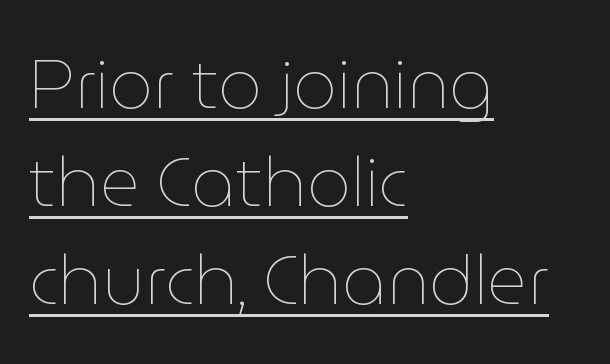
The passage is arranged the way most books set body copy — flush left. The rendering uses a moderate line-height, typical for paragraphs. Each letter keeps its own natural width here, so spacing adapts to shape. This sample carries an underscore along the baseline area. Here the glyphs are tracked normally, forming tight word shapes.
